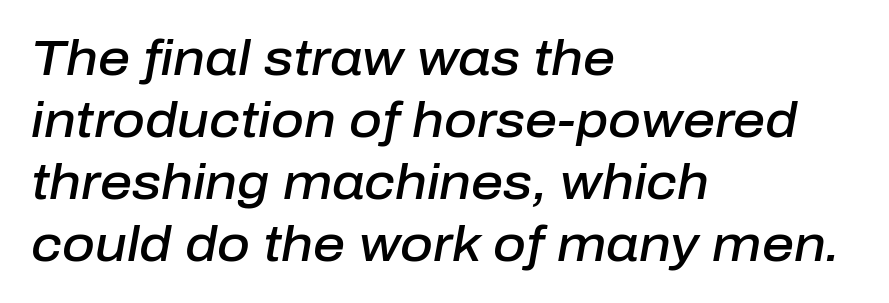
Q: Is the text bold? A: Semi-bold.
Q: Is the text italic (slanted)? A: Yes, it leans right by about 10 degrees.
Q: Is the text underlined? A: No.
Q: How is the paragraph aligned? A: Left-aligned.
Q: Is the spacing between letters normal or unusually wide? A: Normal.
Q: Width (condensed, normal, or wide)? A: Normal.
Q: Stroke contrast? A: Low.
Q: x-height? A: Medium.
Q: Monospaced? A: No.
